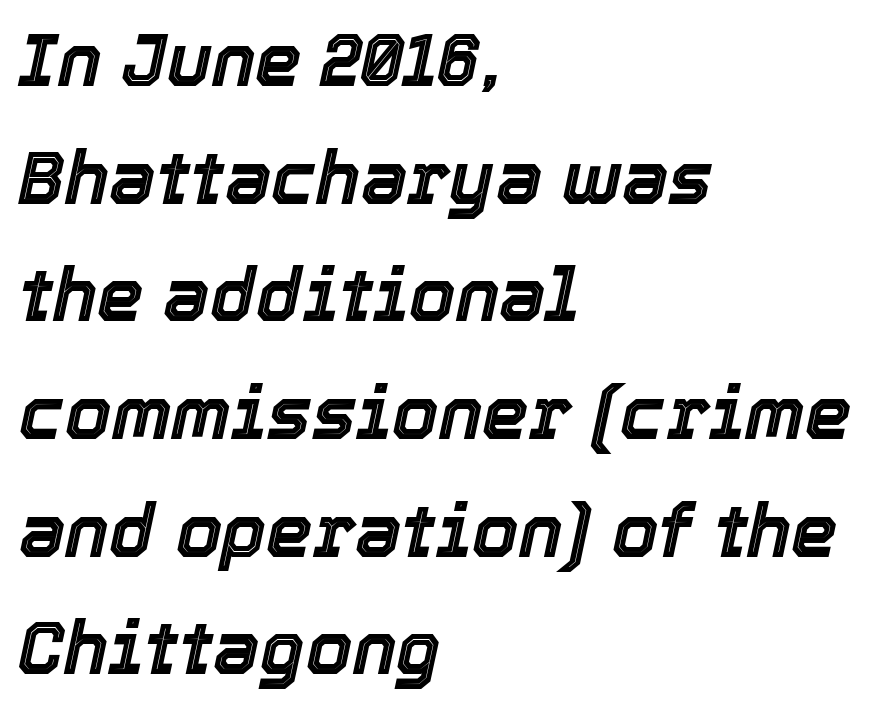
{"italic": "yes", "lean": "right", "slant_degrees": 12, "width": "normal", "x_height": "medium", "monospaced": "no", "underline": "no", "align": "left", "line_spacing": "normal", "line_spacing_ratio": 1.59, "letter_spacing": "normal", "letter_spacing_em": 0.0, "glyph_px": 74}
